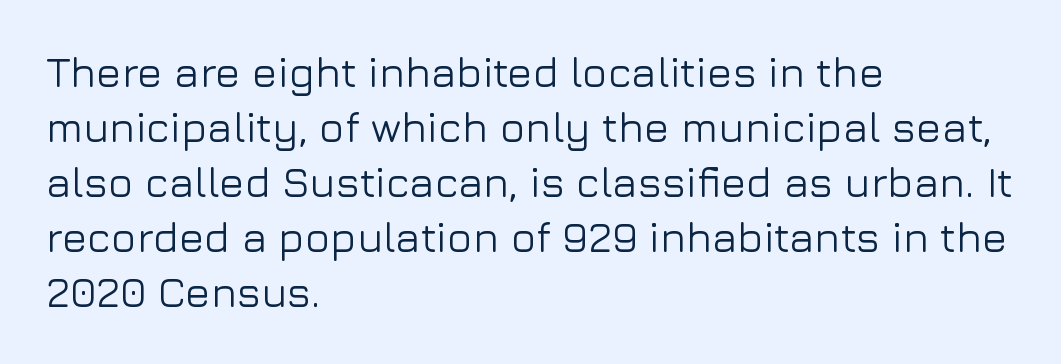
{"serif": "no", "italic": "no", "width": "normal", "stroke_contrast": "low", "x_height": "medium", "monospaced": "no", "underline": "no", "align": "left", "line_spacing": "normal", "line_spacing_ratio": 1.31, "letter_spacing": "normal", "letter_spacing_em": 0.0, "glyph_px": 42}
